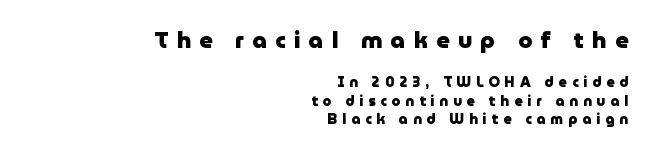
Q: Is the text bold? A: Yes.
Q: Is the text italic (slanted)? A: No, it is upright.
Q: Is the text underlined? A: No.
Q: How is the paragraph aligned? A: Right-aligned.
Q: Is the spacing between letters normal or unusually wide? A: Unusually wide.
Q: Is the spacing between lines tight, normal or loose? A: Normal.
Q: Which block of text is set in a larger size, the first (top) or the second (bottom)? A: The first (top) one.
